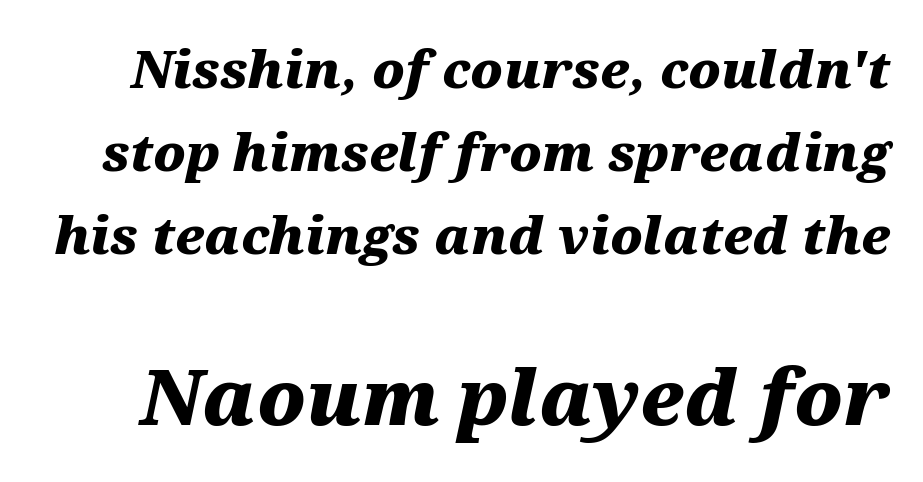
Descender tails drop into unmarked territory. Look at the stroke-to-counter ratio: heavy, a bold. Quick note: interline space is typical. Looking at the ascenders, they clearly lean.
